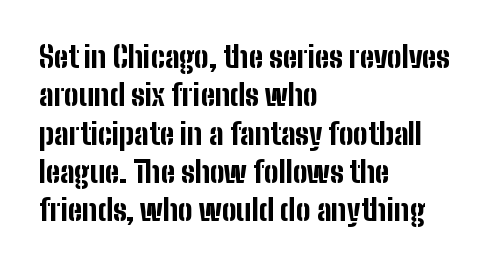
Horizontal bands of white between lines are of average thickness. The letters stand upright; this is a roman face. Unmarked baselines from the first word to the last. Is this a fixed-width face? No — the glyphs have proportional, varying widths. Does extra space separate the letters? No, they use regular spacing.
